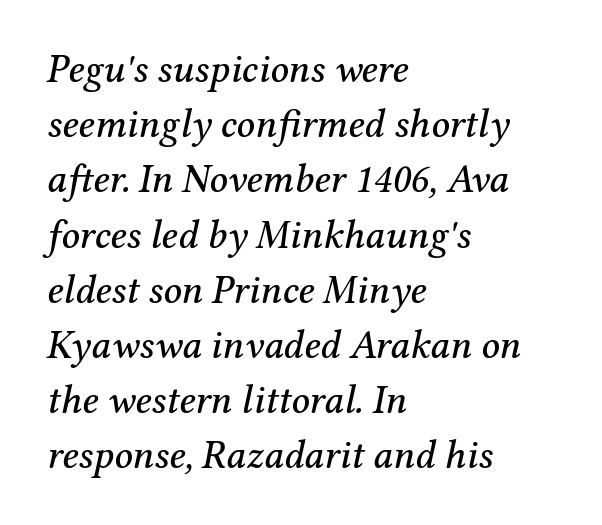
Q: Is the text italic (slanted)? A: Yes, it leans right by about 12 degrees.
Q: Is the typeface a serif or a sans-serif typeface? A: Serif.
Q: Is the text underlined? A: No.
Q: How is the paragraph aligned? A: Left-aligned.
Q: Is the spacing between letters normal or unusually wide? A: Normal.
Q: Is the spacing between lines tight, normal or loose? A: Normal.
Q: Width (condensed, normal, or wide)? A: Normal.
Q: Stroke contrast? A: Medium.
Q: x-height? A: Medium.
Q: Monospaced? A: No.
